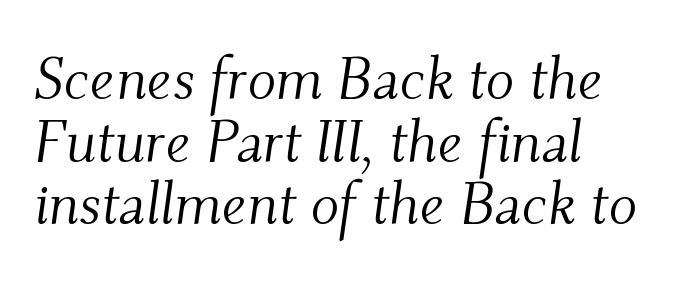
{"serif": "yes", "italic": "yes", "lean": "right", "slant_degrees": 9, "bold": "no", "weight": "light", "width": "normal", "stroke_contrast": "medium", "x_height": "small", "monospaced": "no", "underline": "no", "align": "left", "line_spacing": "tight", "line_spacing_ratio": 1.06, "letter_spacing": "normal", "letter_spacing_em": 0.0, "glyph_px": 59}
